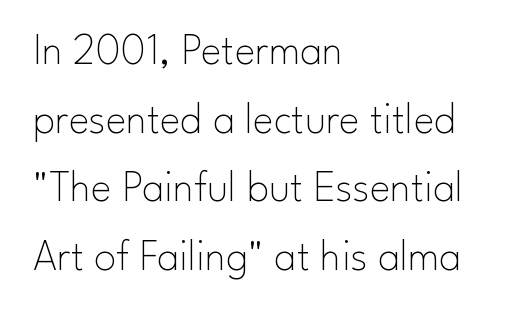
Q: Is the text bold? A: No.
Q: Is the text italic (slanted)? A: No, it is upright.
Q: Is the typeface a serif or a sans-serif typeface? A: Sans-serif.
Q: Is the text underlined? A: No.
Q: How is the paragraph aligned? A: Left-aligned.
Q: Is the spacing between letters normal or unusually wide? A: Normal.
Q: Is the spacing between lines tight, normal or loose? A: Normal.
Q: Width (condensed, normal, or wide)? A: Normal.
Q: Stroke contrast? A: Low.
Q: x-height? A: Small.
Q: Monospaced? A: No.
